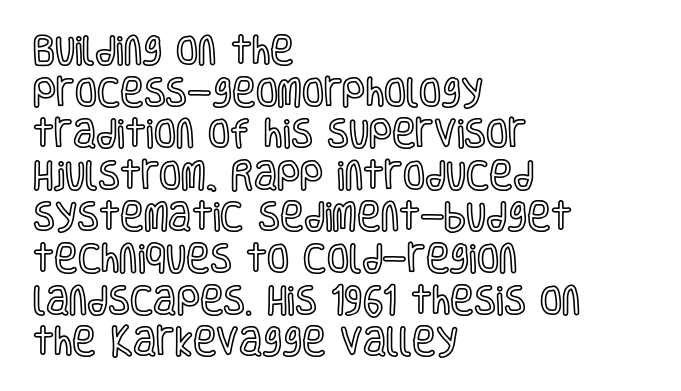
Summary of vertical rhythm: regular, with standard interline spacing. Spacing between characters is what you'd get straight out of the box. Visually the block forms a straight wall on the left and a jagged coastline on the right. Is this a fixed-width face? No — the glyphs have proportional, varying widths. Notice how the stems are strictly vertical — no italics here. The glyphs are unaccompanied by any horizontal stroke below them.
